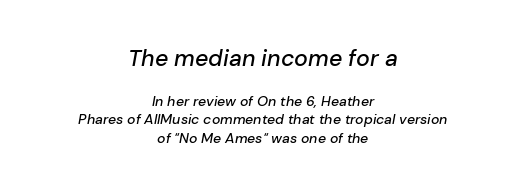
{"italic": "yes", "lean": "right", "slant_degrees": 10, "underline": "no", "align": "center", "line_spacing": "normal", "line_spacing_ratio": 1.32, "letter_spacing": "normal", "letter_spacing_em": 0.0, "larger_block": "first", "size_ratio": 1.64, "glyph_px": 23}
